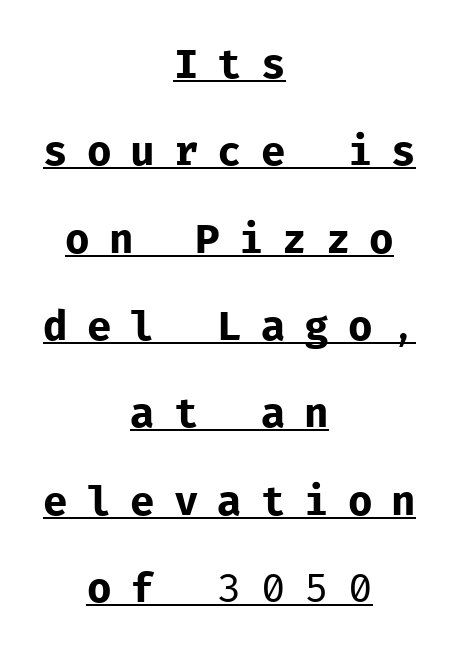
In CSS terms this would be text-align: center. Between one letter and the next there's a generous, obvious gap. The specimen includes a rule beneath the text block's lines. In terms of posture, this sample is upright. This sample has the even, mechanical cadence of fixed-width lettering.
